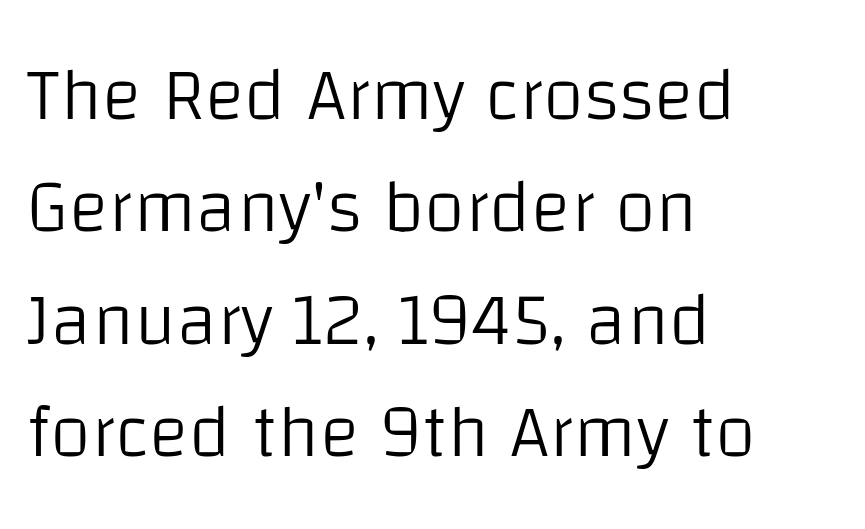
The image shows 75 px light sans-serif type, upright; set left-aligned, normal line spacing (1.5x), normal letter spacing, not underlined; low stroke contrast and a large x-height.
